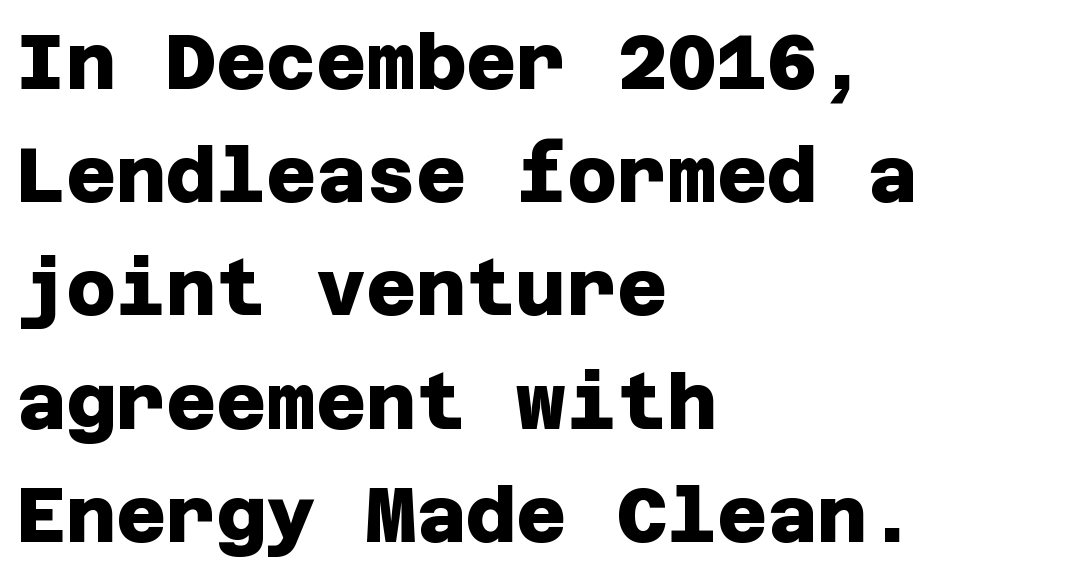
The image shows 77 px heavy sans-serif type; set left-aligned, normal line spacing (1.47x), normal letter spacing, not underlined; low stroke contrast and a large x-height.
